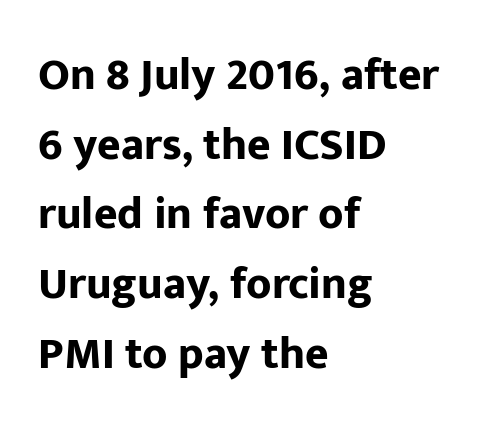
The foot of each line stays bare and open. Horizontal bands of white between lines are of average thickness. Each line starts at the same left margin while the right side varies. Designer's note — italics off, roman on. Observe the absence of serifs on each vertical stroke in this sample.
